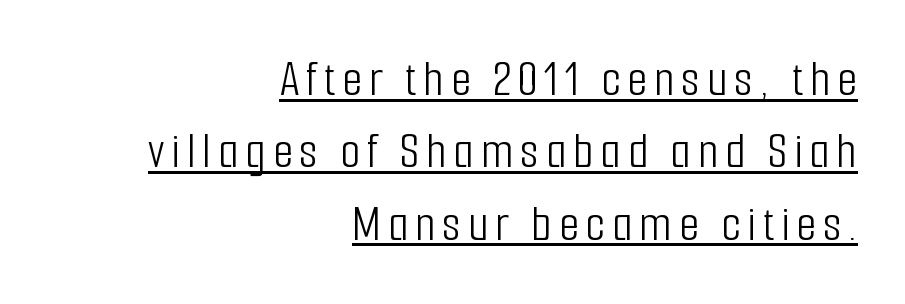
The image shows 52 px light, condensed sans-serif type, upright; set right-aligned, normal line spacing (1.39x), underlined; low stroke contrast and a medium x-height.
